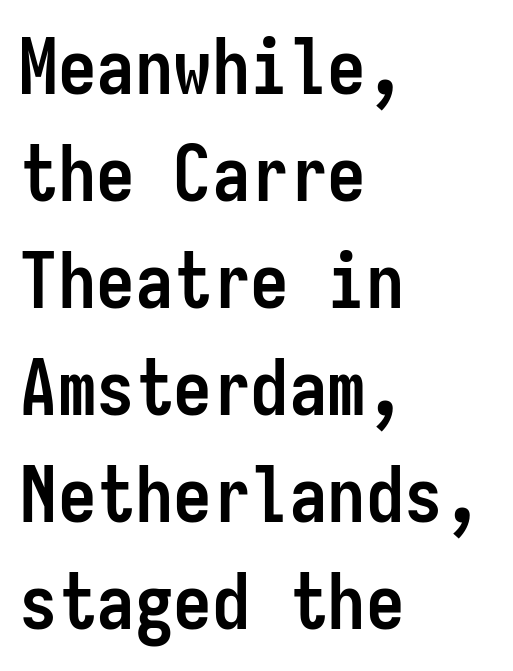
Spacing between characters is what you'd get straight out of the box. A bare baseline throughout the passage. The type family on display is of the sans-serif kind. Think of a typewriter: that constant character pitch is what you see here.
